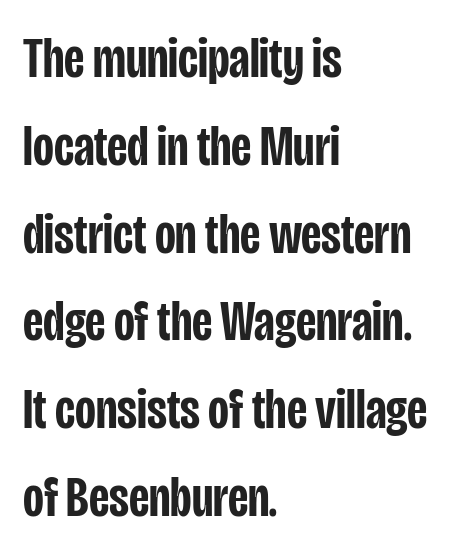
The image shows 57 px semibold, condensed sans-serif type, upright; set left-aligned, normal line spacing (1.54x), normal letter spacing, not underlined; low stroke contrast and a large x-height.
